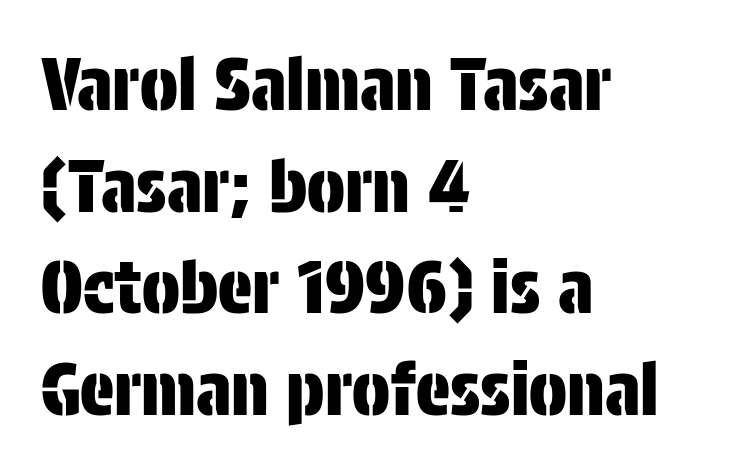
Underlining? Definitely not there. These lines are composed in type without serifs. A normal amount of white space separates one row of letters from the next. Nobody touched the tracking dial on this one. Which margin do the lines hug? The left one — the right edge is uneven. Vertical strokes here are truly vertical.
